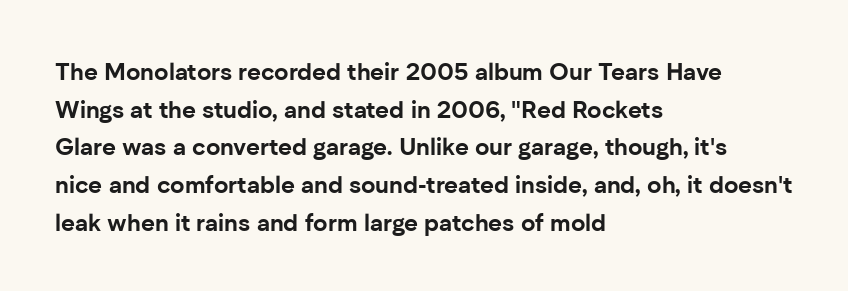
Heavy, bold letterforms. Quick note: underline off. The space between consecutive lines is moderate. This is roman type, the default non-slanted kind. The compositor pushed each line to the left boundary.
